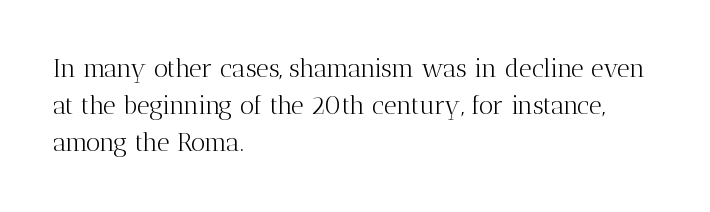
Each new line begins a customary step beneath the previous one. In CSS terms this would be text-align: left. Every character sits straight up, as roman type does. Inter-character spacing is left at the font's built-in metrics.
